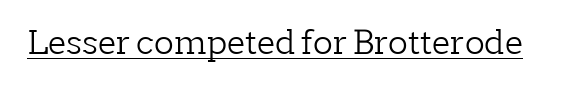
{"serif": "yes", "italic": "no", "bold": "no", "weight": "light", "width": "normal", "stroke_contrast": "low", "x_height": "medium", "monospaced": "no", "underline": "yes", "letter_spacing": "normal", "letter_spacing_em": 0.0, "glyph_px": 33}
